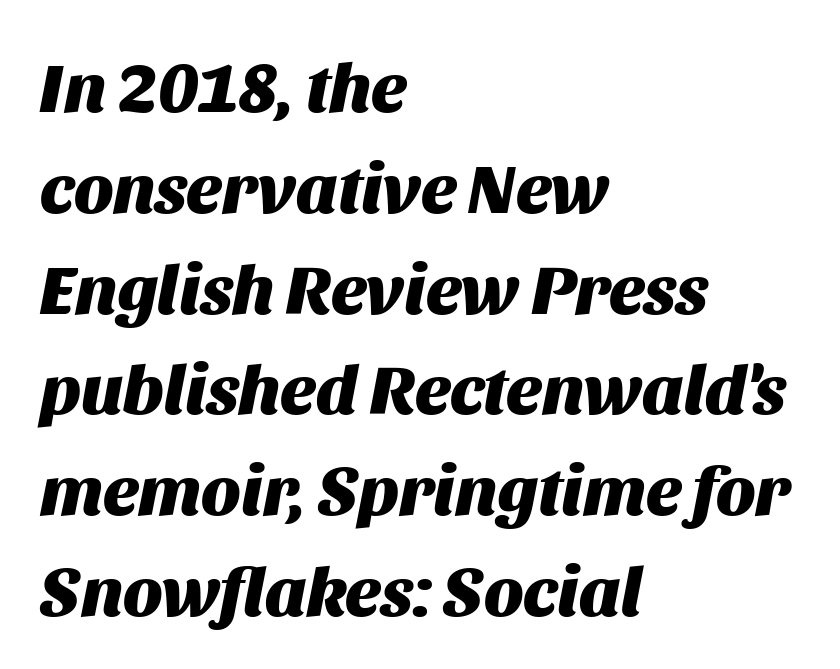
In terms of letterspacing, this is plain default setting. The characters look thick and weighty, a clear bold. Slant detected: the letters are inclined. The typesetter chose a ragged-right arrangement here. This block has exactly the height ordinary leading produces. The baseline area is clear.
